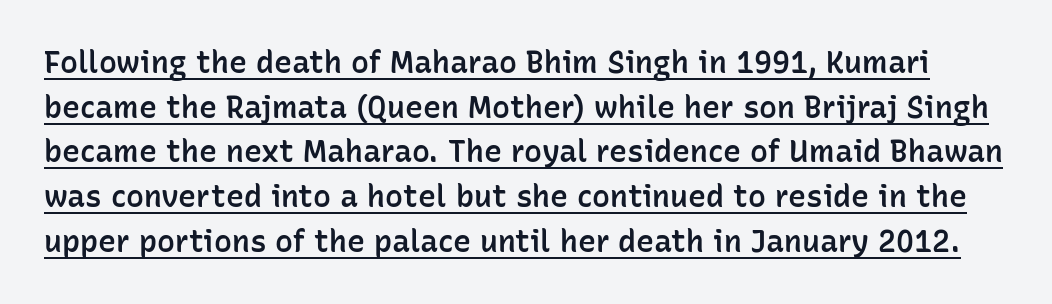
The image shows 30 px semibold sans-serif type, upright; set normal line spacing (1.49x), normal letter spacing, underlined; low stroke contrast and a medium x-height.
